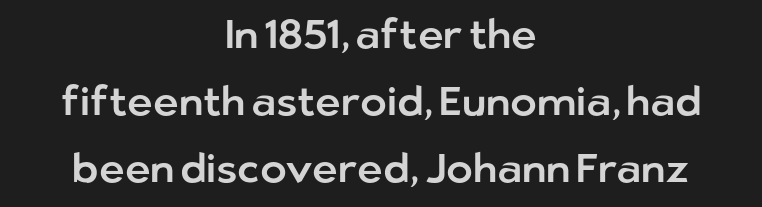
Q: Is the text italic (slanted)? A: No, it is upright.
Q: Is the typeface a serif or a sans-serif typeface? A: Sans-serif.
Q: Is the text underlined? A: No.
Q: How is the paragraph aligned? A: Centered.
Q: Is the spacing between letters normal or unusually wide? A: Normal.
Q: Is the spacing between lines tight, normal or loose? A: Normal.
Q: Width (condensed, normal, or wide)? A: Normal.
Q: Stroke contrast? A: Low.
Q: x-height? A: Medium.
Q: Monospaced? A: No.
